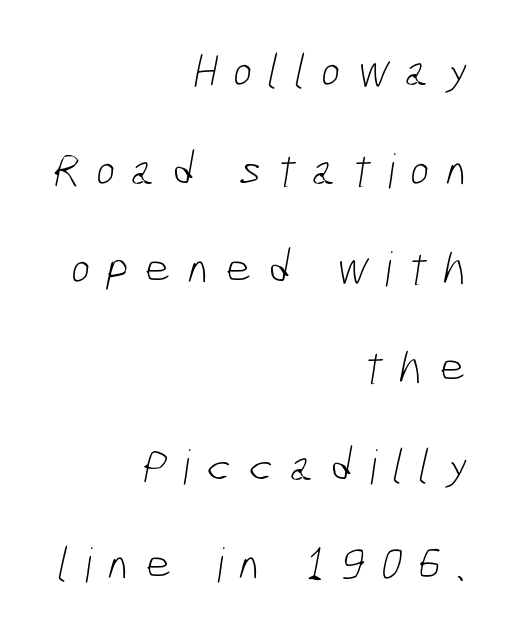
Q: Is the text bold? A: No.
Q: Is the typeface a serif or a sans-serif typeface? A: Sans-serif.
Q: Is the text underlined? A: No.
Q: How is the paragraph aligned? A: Right-aligned.
Q: Is the spacing between letters normal or unusually wide? A: Unusually wide.
Q: Is the spacing between lines tight, normal or loose? A: Loose.
Q: Width (condensed, normal, or wide)? A: Condensed.
Q: Stroke contrast? A: Low.
Q: x-height? A: Medium.
Q: Monospaced? A: No.
